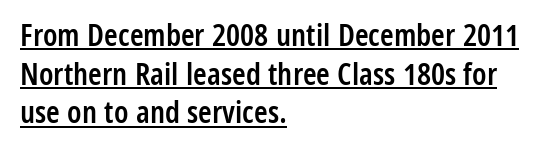
A somewhat darkened texture: the type is semibold rather than bold. All the whitespace from short lines collects on the right. A baseline rule has been typeset under these characters. Notice how descenders clear the ascenders below comfortably — that's standard leading. The face used here is proportionally spaced, like ordinary book or web type. Tracking value appears to be zero — textbook default spacing.
